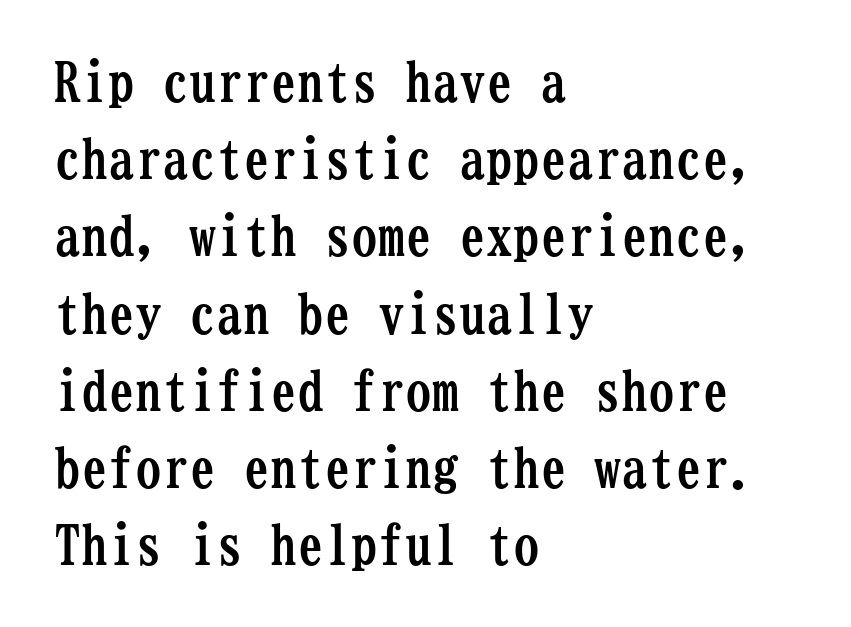
{"serif": "yes", "italic": "no", "bold": "yes", "weight": "semibold", "width": "condensed", "stroke_contrast": "low", "x_height": "medium", "monospaced": "yes", "underline": "no", "align": "left", "line_spacing": "normal", "line_spacing_ratio": 1.43, "letter_spacing": "normal", "letter_spacing_em": 0.0, "glyph_px": 54}
